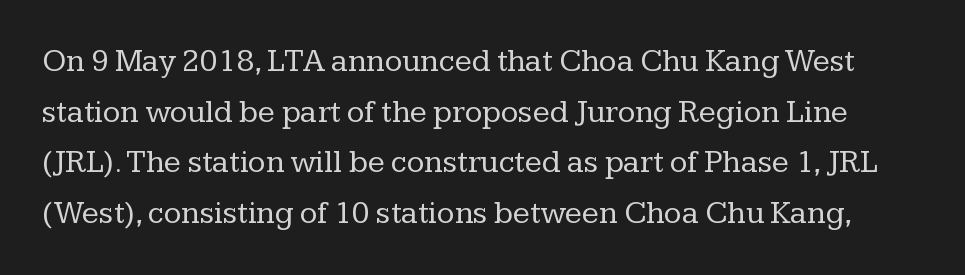
{"serif": "yes", "italic": "no", "bold": "no", "weight": "regular", "width": "normal", "stroke_contrast": "low", "x_height": "medium", "monospaced": "no", "underline": "no", "line_spacing": "normal", "line_spacing_ratio": 1.58, "letter_spacing": "normal", "letter_spacing_em": 0.0, "glyph_px": 32}
